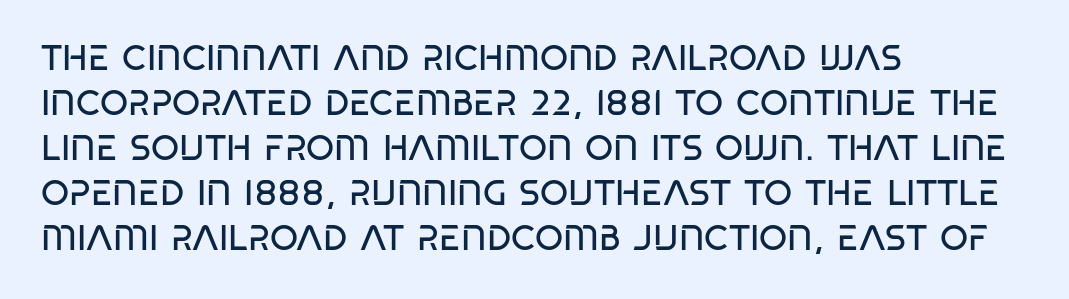
Q: Is the text bold? A: No.
Q: Is the text italic (slanted)? A: No, it is upright.
Q: Is the typeface a serif or a sans-serif typeface? A: Sans-serif.
Q: Is the text underlined? A: No.
Q: How is the paragraph aligned? A: Left-aligned.
Q: Is the spacing between letters normal or unusually wide? A: Normal.
Q: Is the spacing between lines tight, normal or loose? A: Normal.
Q: Width (condensed, normal, or wide)? A: Condensed.
Q: Stroke contrast? A: Low.
Q: x-height? A: Large.
Q: Monospaced? A: No.
